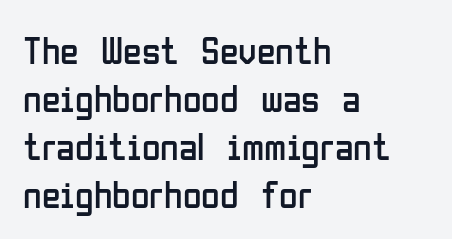
Q: Is the text bold? A: No.
Q: Is the text italic (slanted)? A: No, it is upright.
Q: Is the typeface a serif or a sans-serif typeface? A: Sans-serif.
Q: Is the text underlined? A: No.
Q: How is the paragraph aligned? A: Left-aligned.
Q: Is the spacing between letters normal or unusually wide? A: Normal.
Q: Is the spacing between lines tight, normal or loose? A: Normal.
Q: Width (condensed, normal, or wide)? A: Condensed.
Q: Stroke contrast? A: Low.
Q: x-height? A: Medium.
Q: Monospaced? A: No.
